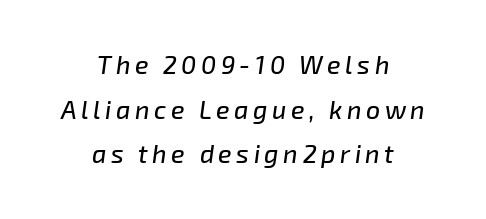
The string is rendered with underlining switched off. Italic: yes, the glyphs are oblique. Which margin do the lines hug? Neither — every line sits in the middle.
